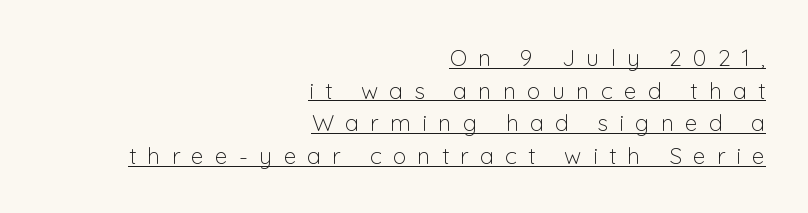
Vertically, the passage feels balanced, rows spaced as you'd expect. Glance below the letters and you will spot a drawn line. The lines are quadded right. Vertical stems look standard width or narrower in stroke.
